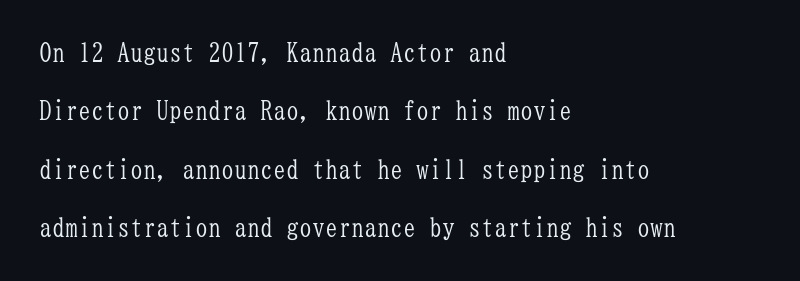
You could fit nearly another row in the gap between these rows. Ordinary non-slanted type is in use. Caption: standard tracking, unaltered. Stroke mass is kept to a normal reading level or below. Does the copy run flush right? No — it runs flush left.
